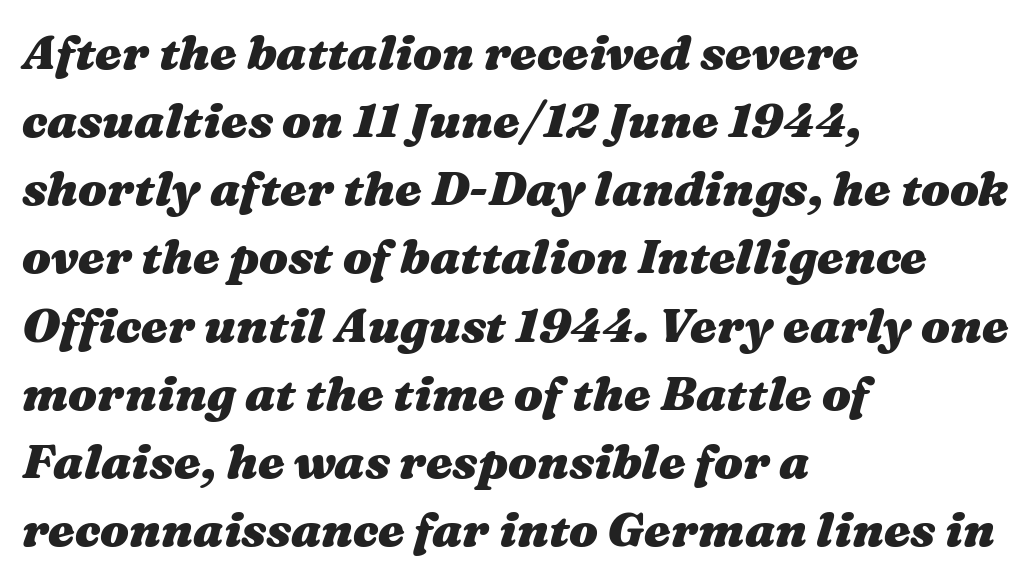
The image shows 48 px heavy, wide type, italic (leaning right); set left-aligned, normal line spacing (1.42x), normal letter spacing, not underlined; medium stroke contrast and a medium x-height.
